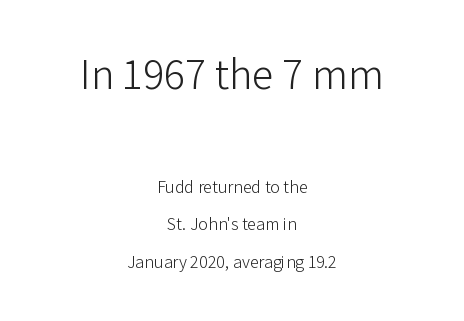
The image shows 44 px light sans-serif type, upright; set centered, loose line spacing (2.1x), normal letter spacing, not underlined; the first (top) block is 2.44x larger; low stroke contrast and a medium x-height.
